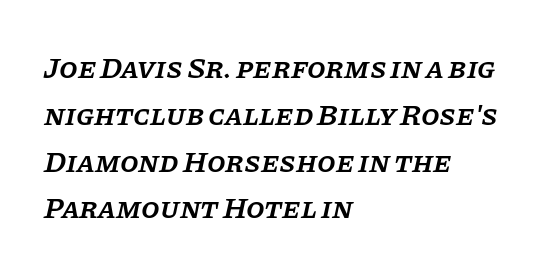
Q: Is the text bold? A: Semi-bold.
Q: Is the text italic (slanted)? A: Yes, it leans right by about 11 degrees.
Q: Is the typeface a serif or a sans-serif typeface? A: Serif.
Q: Is the text underlined? A: No.
Q: How is the paragraph aligned? A: Left-aligned.
Q: Is the spacing between letters normal or unusually wide? A: Normal.
Q: Is the spacing between lines tight, normal or loose? A: Normal.
Q: Width (condensed, normal, or wide)? A: Normal.
Q: Stroke contrast? A: Low.
Q: x-height? A: Large.
Q: Monospaced? A: No.
